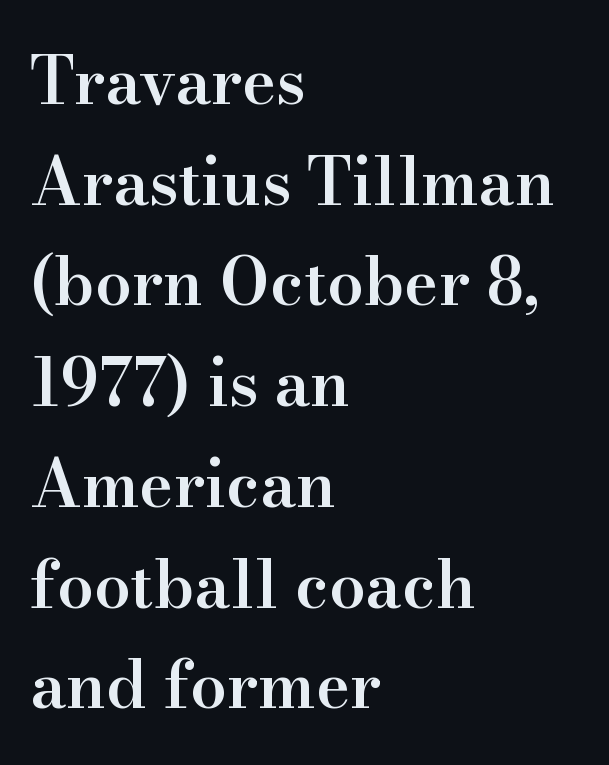
Lines of text with bare space underneath. This rendering uses left alignment, leaving the right contour irregular. Tracking here is standard; glyphs follow each other at the usual distance. Notice how the stems are strictly vertical — no italics here. Do the characters align in a grid? No, the font is proportional.
